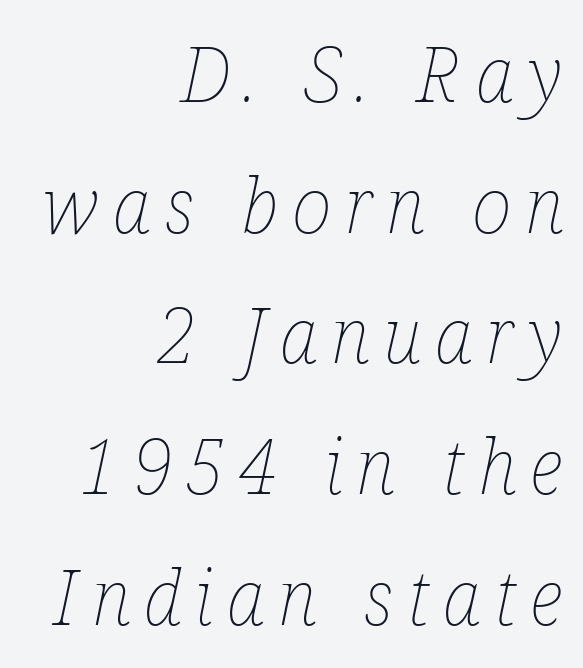
{"italic": "yes", "lean": "right", "slant_degrees": 12, "bold": "no", "weight": "thin", "width": "condensed", "stroke_contrast": "low", "x_height": "medium", "monospaced": "no", "underline": "no", "align": "right", "line_spacing_ratio": 1.72, "glyph_px": 76}
